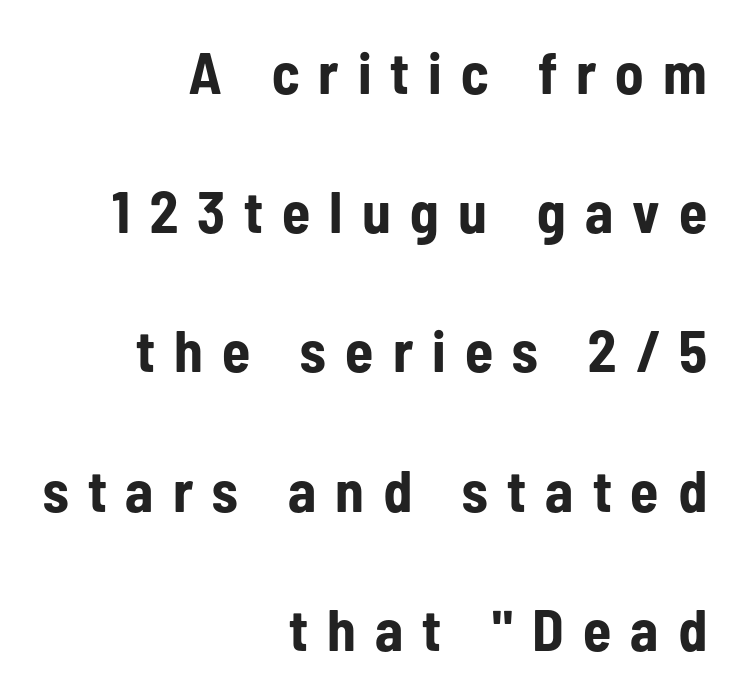
The image shows 58 px bold, condensed sans-serif type, upright; set right-aligned, loose line spacing (2.4x), unusually wide letter spacing (+0.33 em), not underlined; low stroke contrast and a medium x-height.
